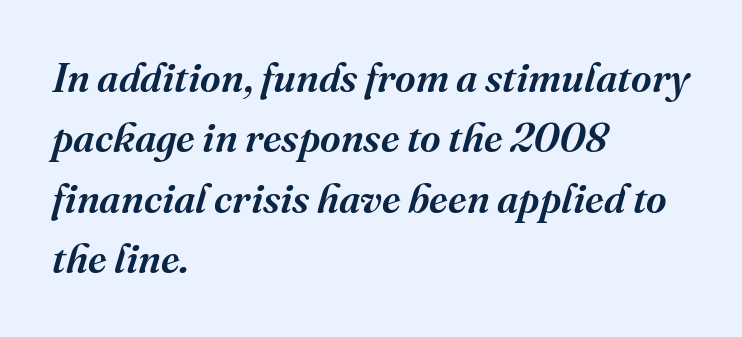
{"serif": "yes", "italic": "yes", "lean": "right", "slant_degrees": 16, "bold": "semi", "weight": "semibold", "width": "normal", "stroke_contrast": "medium", "x_height": "medium", "monospaced": "no", "underline": "no", "align": "left", "line_spacing": "normal", "line_spacing_ratio": 1.51, "letter_spacing": "normal", "letter_spacing_em": 0.0, "glyph_px": 40}
